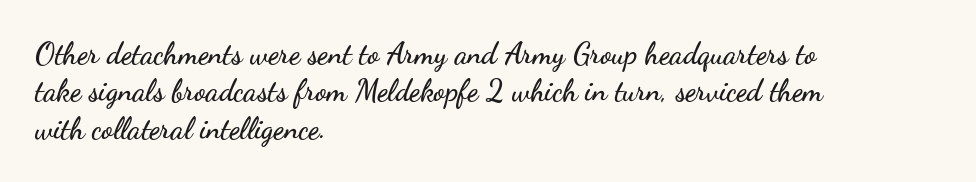
The image shows 30 px wide sans-serif type; set left-aligned, normal line spacing (1.25x), normal letter spacing, not underlined; low stroke contrast and a small x-height.
